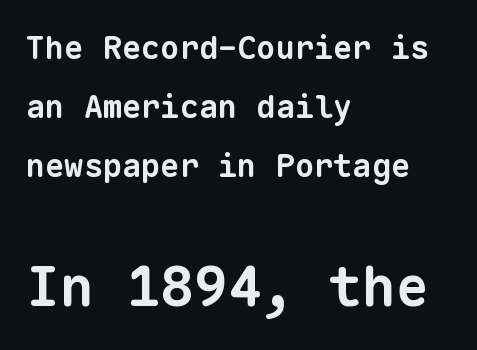
Q: Is the text bold? A: Yes.
Q: Is the typeface a serif or a sans-serif typeface? A: Sans-serif.
Q: Is the text underlined? A: No.
Q: How is the paragraph aligned? A: Left-aligned.
Q: Is the spacing between letters normal or unusually wide? A: Normal.
Q: Which block of text is set in a larger size, the first (top) or the second (bottom)? A: The second (bottom) one.
Q: Width (condensed, normal, or wide)? A: Normal.
Q: Stroke contrast? A: Low.
Q: x-height? A: Medium.
Q: Monospaced? A: Yes.
